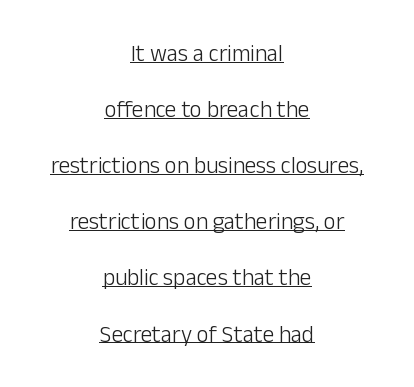
The line texture is even and compact thanks to regular tracking. Posture: upright roman. This rendering uses center alignment, leaving both contours irregular but symmetric. Interline gaps are noticeably wide in this sample. This is not heavy type; no bold has been used.
